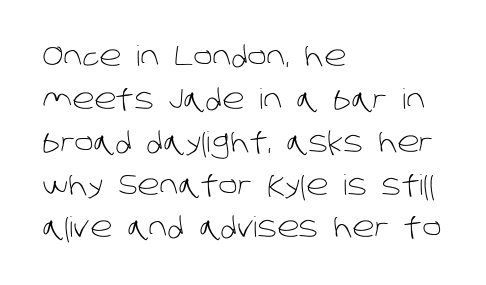
{"serif": "no", "bold": "no", "weight": "light", "width": "normal", "stroke_contrast": "low", "x_height": "large", "monospaced": "no", "underline": "no", "align": "left", "line_spacing": "normal", "line_spacing_ratio": 1.53, "letter_spacing": "normal", "letter_spacing_em": 0.0, "glyph_px": 28}
